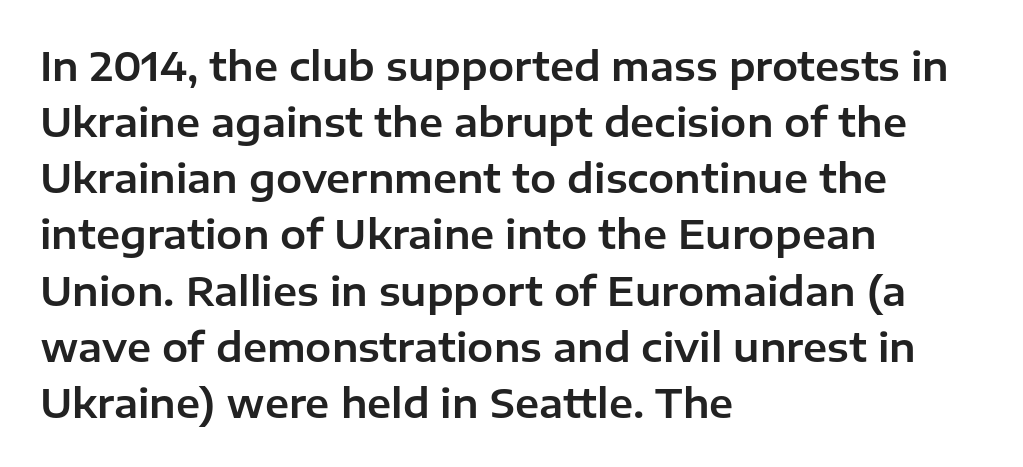
{"serif": "no", "italic": "no", "width": "normal", "stroke_contrast": "low", "x_height": "medium", "monospaced": "no", "underline": "no", "align": "left", "line_spacing": "normal", "line_spacing_ratio": 1.44, "letter_spacing": "normal", "letter_spacing_em": 0.0, "glyph_px": 39}
